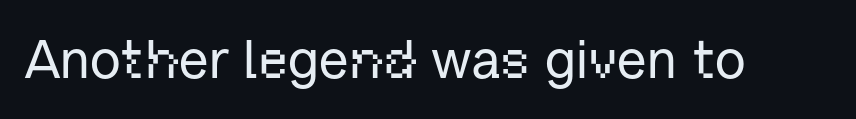
{"serif": "no", "italic": "no", "width": "normal", "stroke_contrast": "low", "x_height": "medium", "monospaced": "no", "underline": "no", "letter_spacing": "normal", "letter_spacing_em": 0.0, "glyph_px": 54}
